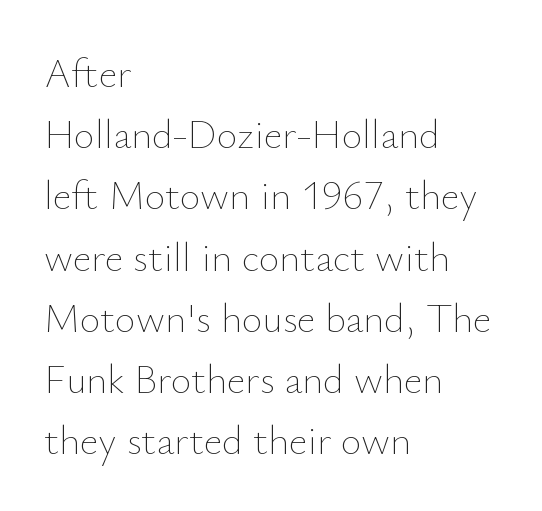
The image shows 40 px thin type, upright; set left-aligned, normal line spacing (1.53x), normal letter spacing, not underlined; low stroke contrast and a small x-height.
